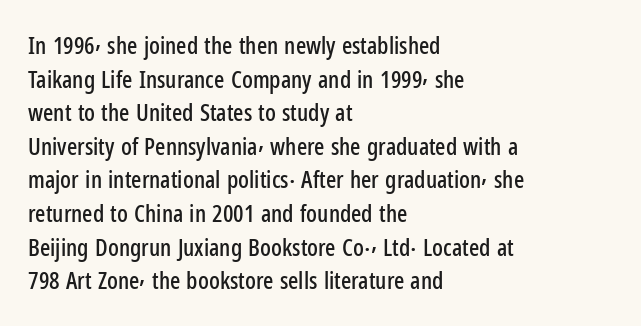
The image shows 24 px text type, upright; set left-aligned, normal line spacing (1.4x), normal letter spacing, not underlined.
